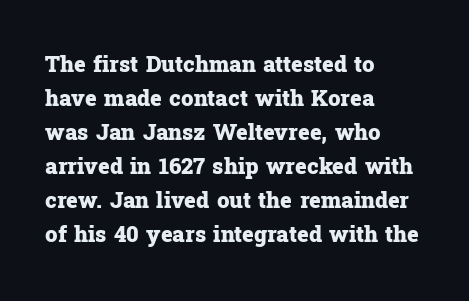
Underline: absent. Default kerning and tracking; the words read as compact shapes. Successive baselines arrive at the customary interval. You can tell it's not italic because the verticals are truly vertical. One-word summary of the alignment: left. These lines carry a lot of weight — the face is fully bold.
